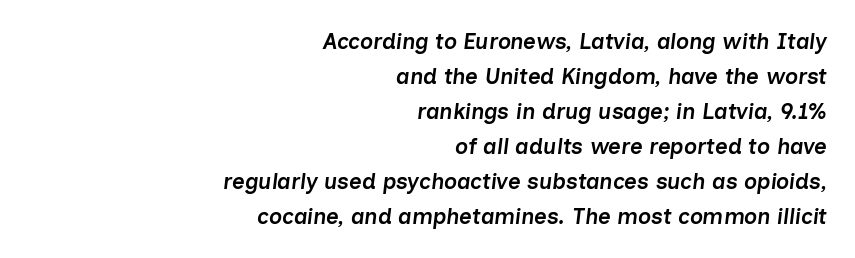
{"italic": "yes", "lean": "right", "slant_degrees": 7, "bold": "semi", "underline": "no", "align": "right", "line_spacing": "normal", "line_spacing_ratio": 1.59, "letter_spacing": "normal", "letter_spacing_em": 0.0, "glyph_px": 22}
